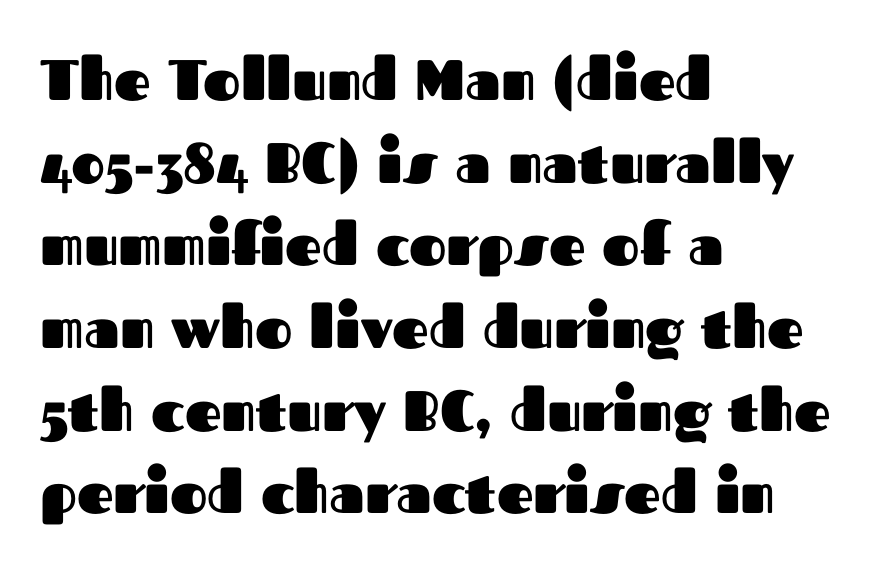
{"serif": "no", "italic": "no", "bold": "yes", "weight": "heavy", "width": "normal", "stroke_contrast": "medium", "x_height": "medium", "monospaced": "no", "underline": "no", "align": "left", "line_spacing": "normal", "line_spacing_ratio": 1.45, "letter_spacing": "normal", "letter_spacing_em": 0.0, "glyph_px": 57}
